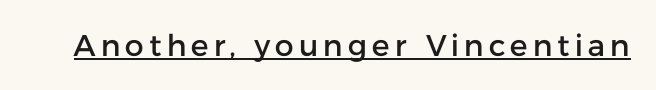
Do the characters align in a grid? No, the font is proportional. This is roman type, the default non-slanted kind. This rendering employs a face without finishing strokes, i.e., a sans-serif. The specimen includes a rule beneath the text block's lines.
